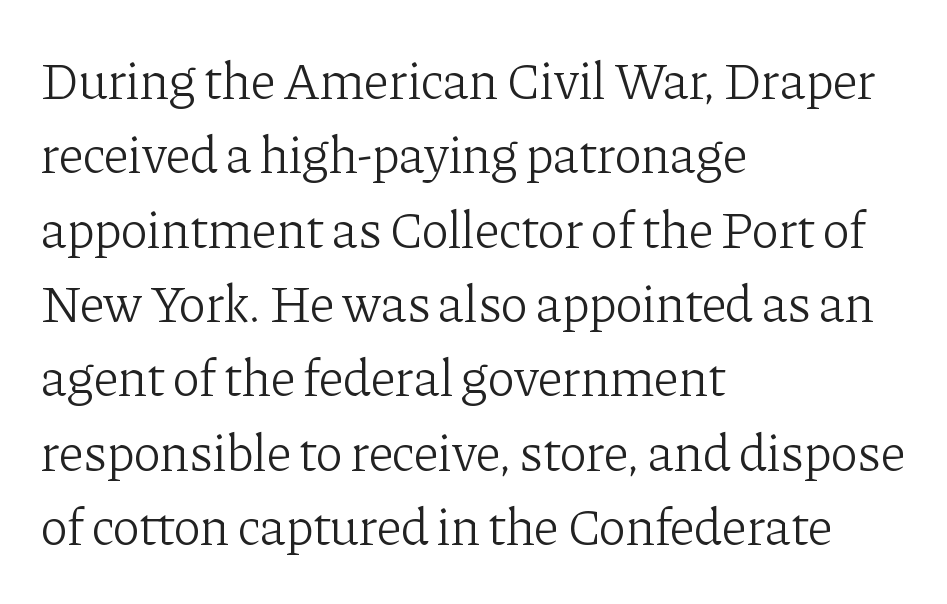
Q: Is the text bold? A: No.
Q: Is the text italic (slanted)? A: No, it is upright.
Q: Is the typeface a serif or a sans-serif typeface? A: Serif.
Q: Is the text underlined? A: No.
Q: How is the paragraph aligned? A: Left-aligned.
Q: Is the spacing between letters normal or unusually wide? A: Normal.
Q: Is the spacing between lines tight, normal or loose? A: Normal.
Q: Width (condensed, normal, or wide)? A: Normal.
Q: Stroke contrast? A: Low.
Q: x-height? A: Medium.
Q: Monospaced? A: No.
